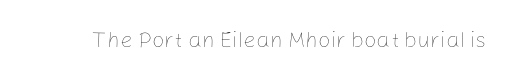
{"italic": "no", "bold": "no", "underline": "no", "letter_spacing": "normal", "letter_spacing_em": 0.0, "glyph_px": 22}
